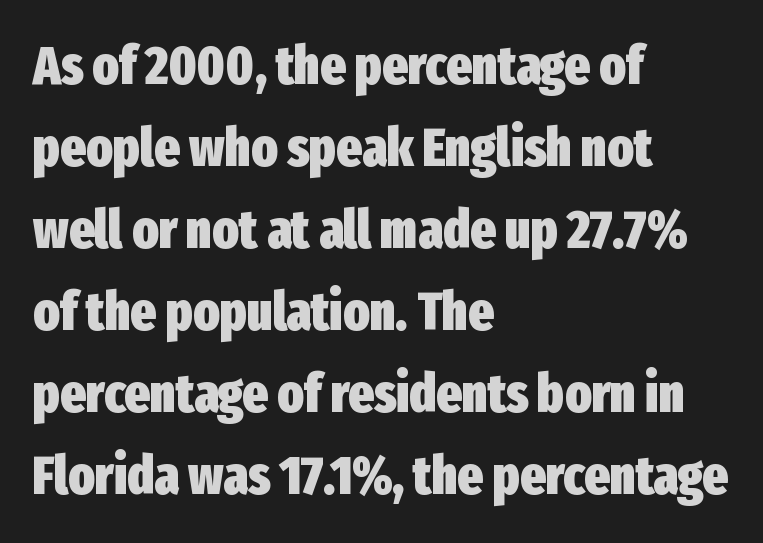
Q: Is the text bold? A: Yes.
Q: Is the text italic (slanted)? A: No, it is upright.
Q: Is the typeface a serif or a sans-serif typeface? A: Sans-serif.
Q: Is the text underlined? A: No.
Q: How is the paragraph aligned? A: Left-aligned.
Q: Is the spacing between letters normal or unusually wide? A: Normal.
Q: Is the spacing between lines tight, normal or loose? A: Normal.
Q: Width (condensed, normal, or wide)? A: Condensed.
Q: Stroke contrast? A: Low.
Q: x-height? A: Medium.
Q: Monospaced? A: No.
